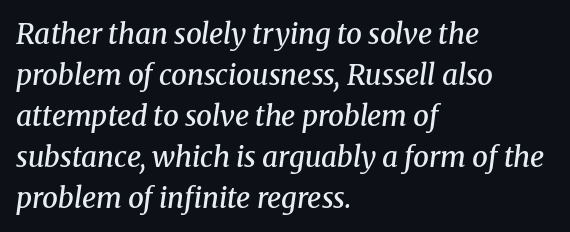
Q: Is the text bold? A: Semi-bold.
Q: Is the text italic (slanted)? A: Yes, it leans right by about 8 degrees.
Q: Is the typeface a serif or a sans-serif typeface? A: Serif.
Q: Is the text underlined? A: No.
Q: How is the paragraph aligned? A: Left-aligned.
Q: Is the spacing between letters normal or unusually wide? A: Normal.
Q: Is the spacing between lines tight, normal or loose? A: Normal.
Q: Width (condensed, normal, or wide)? A: Normal.
Q: Stroke contrast? A: Medium.
Q: x-height? A: Medium.
Q: Monospaced? A: No.
